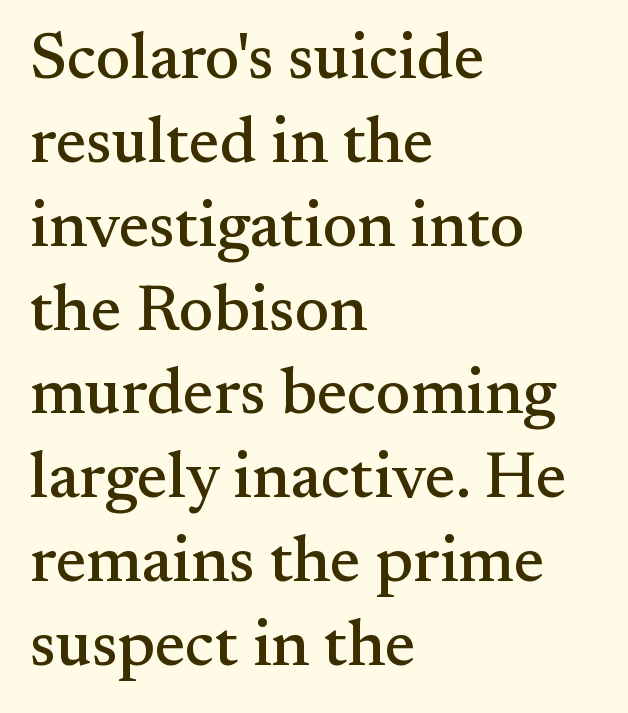
Q: Is the text italic (slanted)? A: No, it is upright.
Q: Is the typeface a serif or a sans-serif typeface? A: Serif.
Q: Is the text underlined? A: No.
Q: How is the paragraph aligned? A: Left-aligned.
Q: Is the spacing between letters normal or unusually wide? A: Normal.
Q: Is the spacing between lines tight, normal or loose? A: Normal.
Q: Width (condensed, normal, or wide)? A: Normal.
Q: Stroke contrast? A: Medium.
Q: x-height? A: Small.
Q: Monospaced? A: No.
